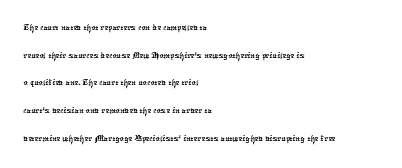
Any mark beneath the type? The region is blank. Does the copy run flush right? No — it runs flush left. Vertically, the passage feels balanced, rows spaced as you'd expect. Does extra space separate the letters? No, they use regular spacing.
